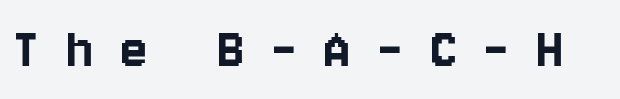
The image shows 61 px condensed sans-serif type, upright; set unusually wide letter spacing (+0.47 em), not underlined; low stroke contrast and a large x-height.
